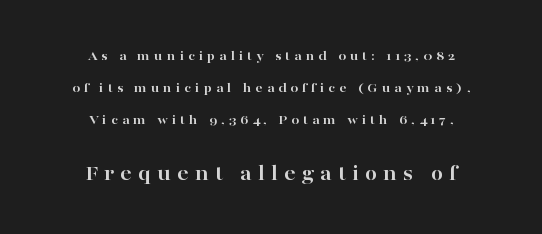
Q: Is the text bold? A: Yes.
Q: Is the text italic (slanted)? A: No, it is upright.
Q: Is the text underlined? A: No.
Q: How is the paragraph aligned? A: Centered.
Q: Is the spacing between letters normal or unusually wide? A: Unusually wide.
Q: Is the spacing between lines tight, normal or loose? A: Loose.
Q: Which block of text is set in a larger size, the first (top) or the second (bottom)? A: The second (bottom) one.
